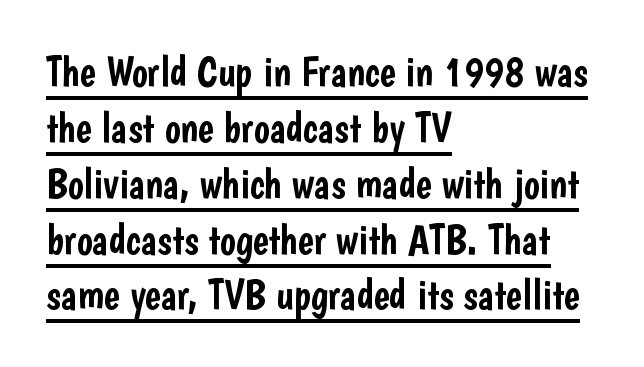
{"serif": "no", "italic": "no", "width": "condensed", "stroke_contrast": "low", "x_height": "medium", "monospaced": "no", "underline": "yes", "align": "left", "line_spacing": "normal", "line_spacing_ratio": 1.33, "letter_spacing": "normal", "letter_spacing_em": 0.0, "glyph_px": 42}
